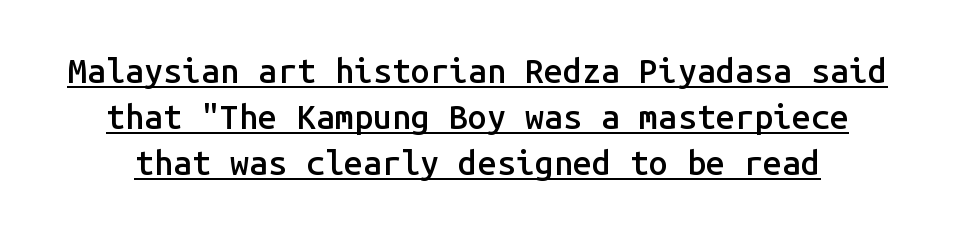
Q: Is the text bold? A: Semi-bold.
Q: Is the text italic (slanted)? A: No, it is upright.
Q: Is the typeface a serif or a sans-serif typeface? A: Sans-serif.
Q: Is the text underlined? A: Yes.
Q: Is the spacing between letters normal or unusually wide? A: Normal.
Q: Is the spacing between lines tight, normal or loose? A: Normal.
Q: Width (condensed, normal, or wide)? A: Normal.
Q: Stroke contrast? A: Low.
Q: x-height? A: Medium.
Q: Monospaced? A: Yes.
